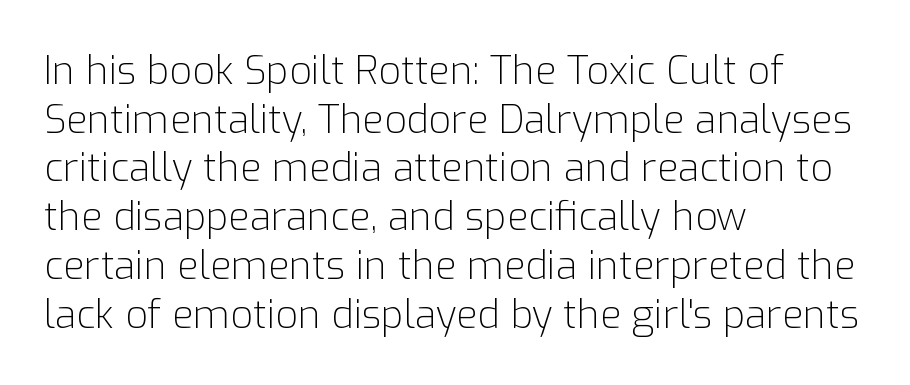
The type is set solid horizontally, with unmodified tracking. Designer's note — italics off, roman on. How would I describe the line gaps? Plain and ordinary. Any mark beneath the type? The region is blank. Do the characters align in a grid? No, the font is proportional.
